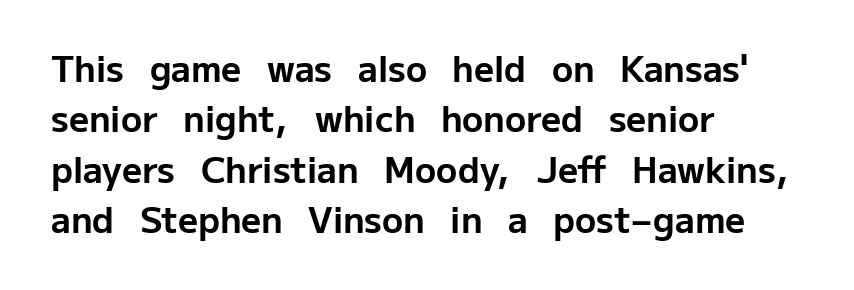
{"serif": "no", "italic": "no", "bold": "yes", "weight": "bold", "width": "normal", "stroke_contrast": "low", "x_height": "medium", "monospaced": "no", "underline": "no", "align": "left", "line_spacing": "normal", "line_spacing_ratio": 1.44, "letter_spacing": "normal", "letter_spacing_em": 0.0, "glyph_px": 35}
